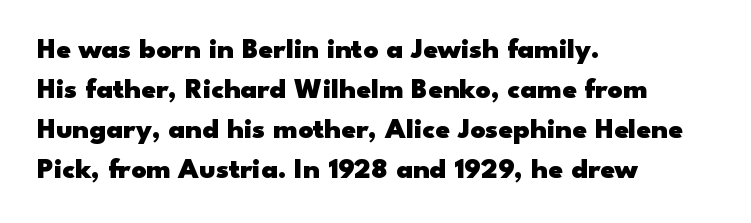
The image shows 29 px heavy, wide sans-serif type, upright; set left-aligned, normal line spacing (1.38x), normal letter spacing, not underlined; low stroke contrast and a small x-height.
